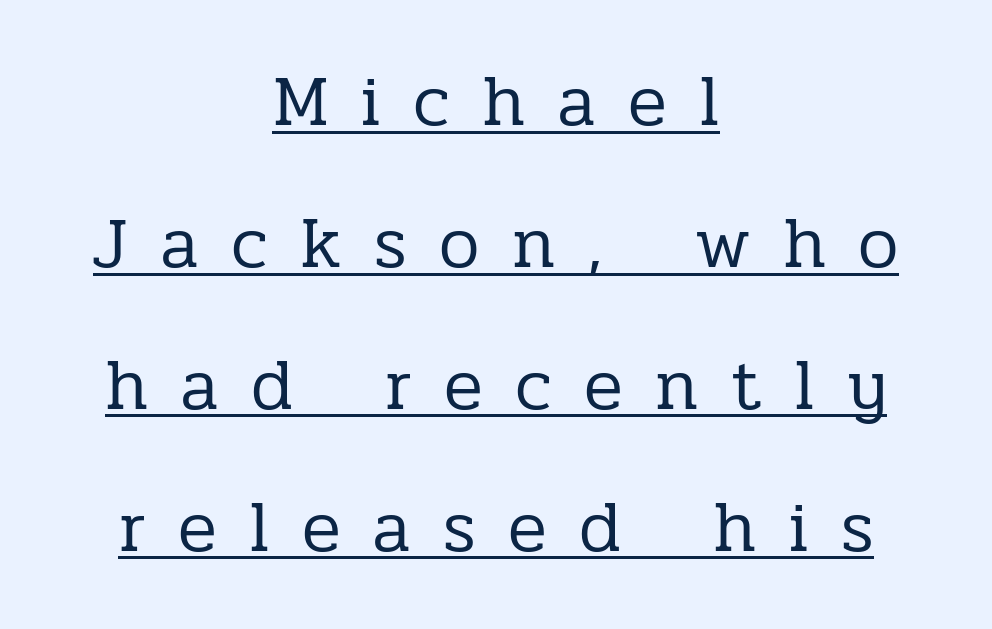
Q: Is the text bold? A: No.
Q: Is the text italic (slanted)? A: No, it is upright.
Q: Is the typeface a serif or a sans-serif typeface? A: Serif.
Q: Is the text underlined? A: Yes.
Q: How is the paragraph aligned? A: Centered.
Q: Is the spacing between letters normal or unusually wide? A: Unusually wide.
Q: Is the spacing between lines tight, normal or loose? A: Loose.
Q: Width (condensed, normal, or wide)? A: Normal.
Q: Stroke contrast? A: Low.
Q: x-height? A: Medium.
Q: Monospaced? A: No.
